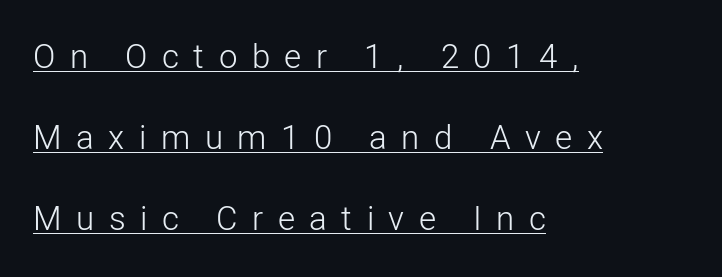
The passage shown is underscored from start to finish. This sample uses a sans-serif face. No heavy texture on the line: the type isn't bold. Casual observation: everything's shoved over to the left. The letterforms stand isolated, each surrounded by extra space.
